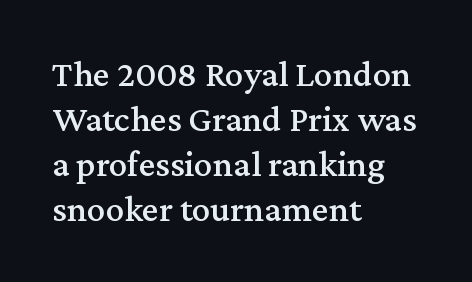
The image shows 37 px serif type, upright; set left-aligned, line spacing 1.22x, normal letter spacing, not underlined; medium stroke contrast and a medium x-height.
